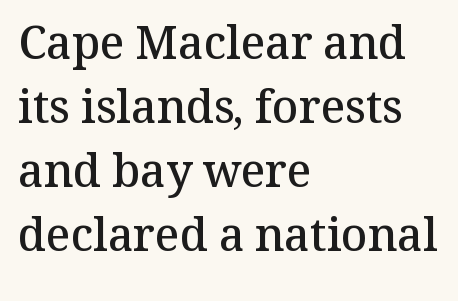
{"serif": "yes", "italic": "no", "bold": "semi", "weight": "semibold", "width": "normal", "stroke_contrast": "medium", "x_height": "medium", "monospaced": "no", "underline": "no", "align": "left", "line_spacing": "normal", "line_spacing_ratio": 1.42, "letter_spacing": "normal", "letter_spacing_em": 0.0, "glyph_px": 45}
